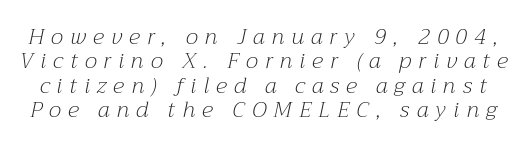
{"italic": "yes", "lean": "right", "slant_degrees": 12, "bold": "no", "underline": "no", "line_spacing": "tight", "line_spacing_ratio": 1.11, "letter_spacing": "wide", "letter_spacing_em": 0.32, "glyph_px": 22}
